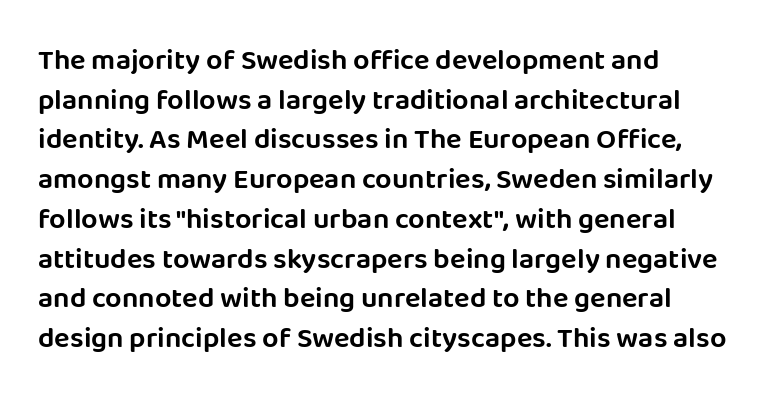
The image shows 29 px sans-serif type, upright; set left-aligned, normal line spacing (1.37x), normal letter spacing, not underlined; low stroke contrast and a large x-height.
